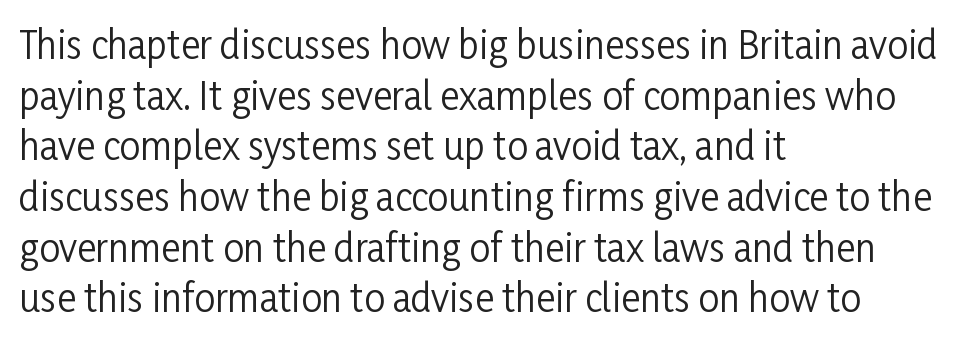
{"serif": "no", "italic": "no", "bold": "no", "weight": "regular", "width": "condensed", "stroke_contrast": "low", "x_height": "medium", "monospaced": "no", "underline": "no", "align": "left", "line_spacing": "normal", "line_spacing_ratio": 1.37, "letter_spacing": "normal", "letter_spacing_em": 0.0, "glyph_px": 37}
